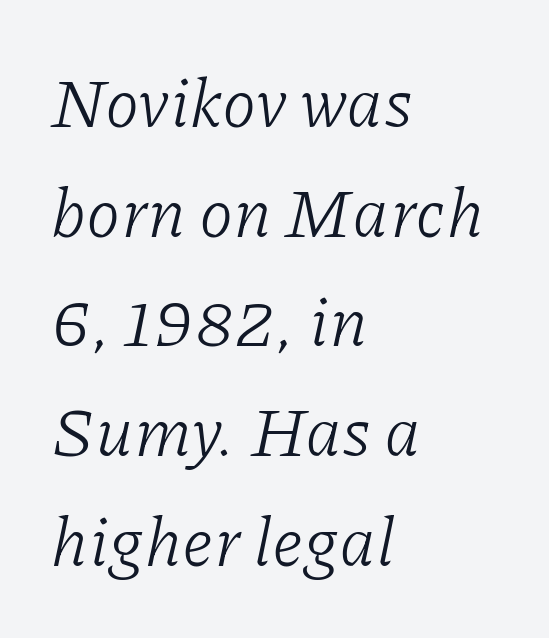
The image shows 69 px light serif type, italic (leaning right); set left-aligned, normal line spacing (1.59x), normal letter spacing, not underlined; low stroke contrast and a medium x-height.
